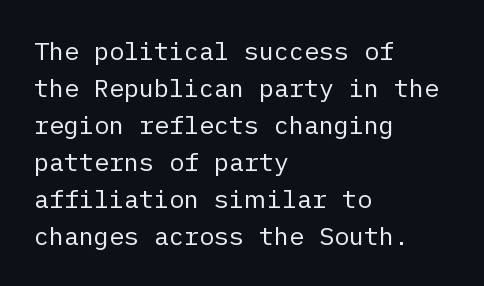
The image shows 25 px text type, upright; set left-aligned, normal line spacing (1.48x), normal letter spacing, not underlined.
